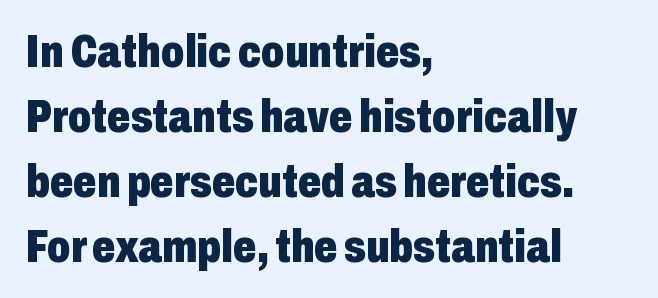
{"serif": "no", "italic": "no", "bold": "yes", "weight": "heavy", "width": "condensed", "stroke_contrast": "low", "x_height": "medium", "monospaced": "no", "underline": "no", "align": "left", "line_spacing": "normal", "line_spacing_ratio": 1.41, "letter_spacing": "normal", "letter_spacing_em": 0.0, "glyph_px": 46}
